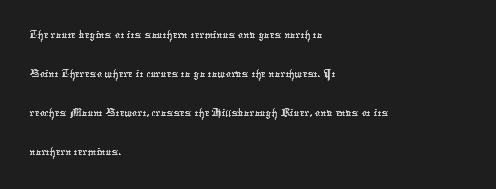
Q: Is the text underlined? A: No.
Q: How is the paragraph aligned? A: Left-aligned.
Q: Is the spacing between letters normal or unusually wide? A: Normal.
Q: Is the spacing between lines tight, normal or loose? A: Normal.
